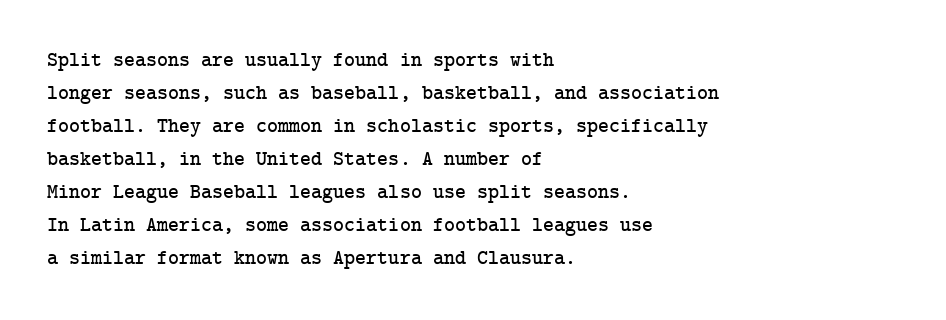
Q: Is the text italic (slanted)? A: No, it is upright.
Q: Is the text underlined? A: No.
Q: How is the paragraph aligned? A: Left-aligned.
Q: Is the spacing between letters normal or unusually wide? A: Normal.
Q: Is the spacing between lines tight, normal or loose? A: Normal.
